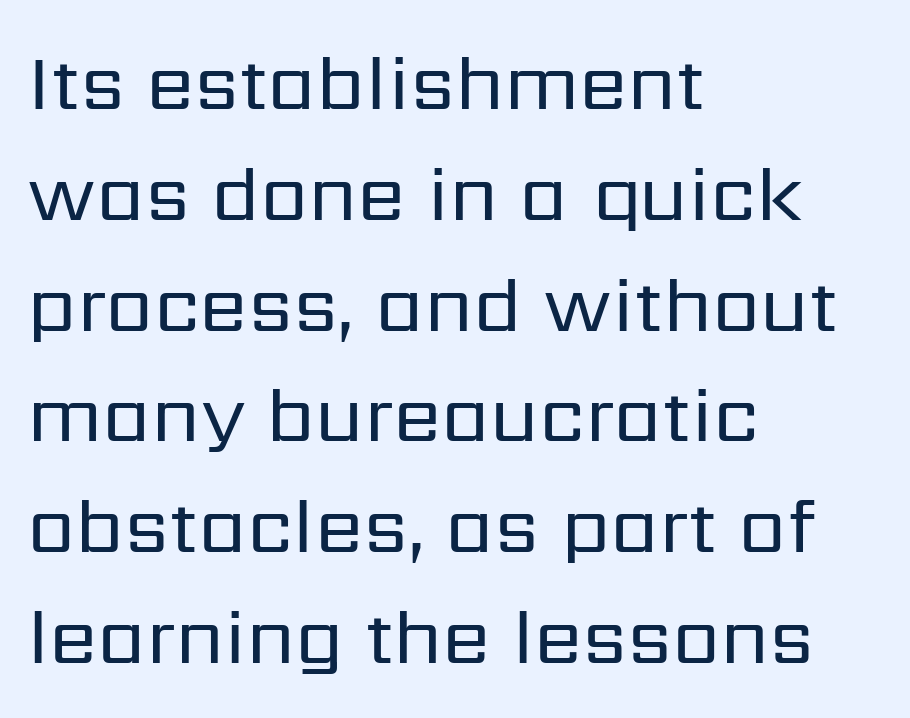
{"serif": "no", "italic": "no", "bold": "no", "weight": "regular", "width": "normal", "stroke_contrast": "low", "x_height": "medium", "monospaced": "no", "underline": "no", "align": "left", "line_spacing": "normal", "line_spacing_ratio": 1.42, "letter_spacing": "normal", "letter_spacing_em": 0.0, "glyph_px": 78}
